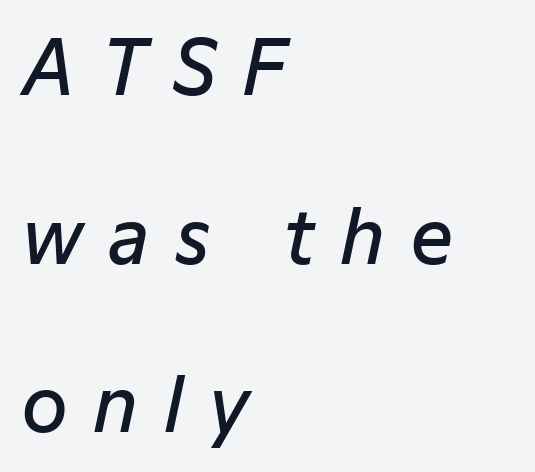
The image shows 74 px semibold type, italic (leaning right); set left-aligned, loose line spacing (2.28x), unusually wide letter spacing (+0.35 em), not underlined; low stroke contrast and a medium x-height.
